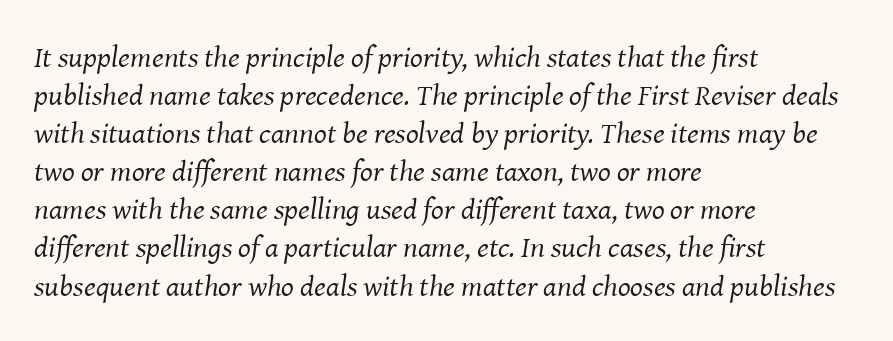
The face used here is seriffed, in the tradition of book romans. Spacing between characters is what you'd get straight out of the box. Quick note: underline off. No extra ink here — the face is not bold. A typesetter would call this proportional, since set widths differ per character. If you drew a line through each stem, it would be angled.
